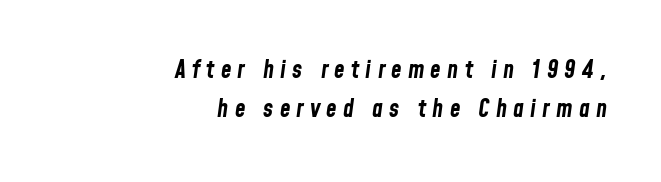
{"italic": "yes", "lean": "right", "slant_degrees": 8, "bold": "yes", "underline": "no", "align": "right", "line_spacing": "normal", "line_spacing_ratio": 1.64, "letter_spacing": "wide", "letter_spacing_em": 0.26, "glyph_px": 24}
